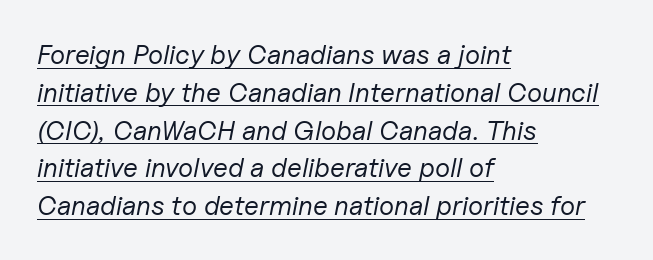
Here the glyphs are tracked normally, forming tight word shapes. The typography opts for an oblique posture over an upright one. If you measured baseline to baseline, you'd find a middling distance. A continuous stroke trails under the words, as in a hyperlink. The letters look calm and open, with moderate or lighter stems.
